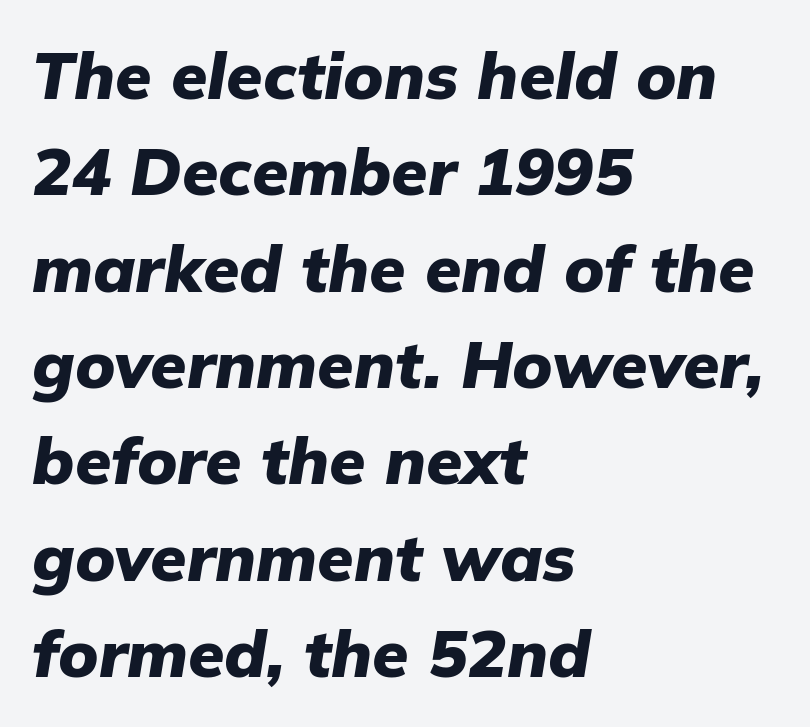
Q: Is the text bold? A: Yes.
Q: Is the text italic (slanted)? A: Yes, it leans right by about 9 degrees.
Q: Is the text underlined? A: No.
Q: How is the paragraph aligned? A: Left-aligned.
Q: Is the spacing between letters normal or unusually wide? A: Normal.
Q: Is the spacing between lines tight, normal or loose? A: Normal.
Q: Width (condensed, normal, or wide)? A: Normal.
Q: Stroke contrast? A: Low.
Q: x-height? A: Medium.
Q: Monospaced? A: No.
